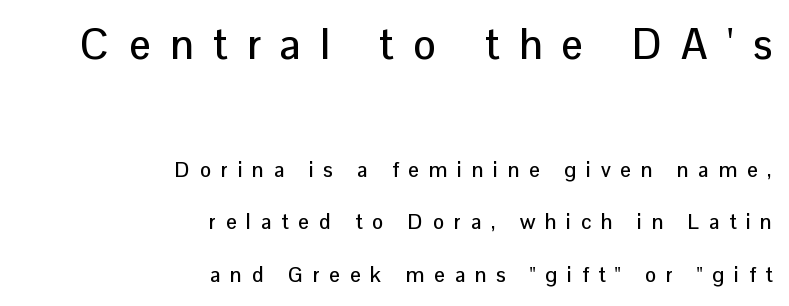
Nobody drew a line under any word here. Caption: multi-line text, flush right, ragged left. The rendering uses a large line-height, opening up the rows. The rendering uses natural spacing where letterforms have individual widths. Does the type have serifs? No, each stem ends abruptly.
